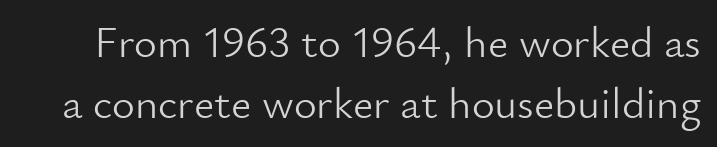
Think standard paragraph weight, or any step lighter than that. Unlike a traditional serif, this face leaves its strokes unadorned. The passage shown is not underscored anywhere. The letters stand straight up with perfectly vertical stems.
